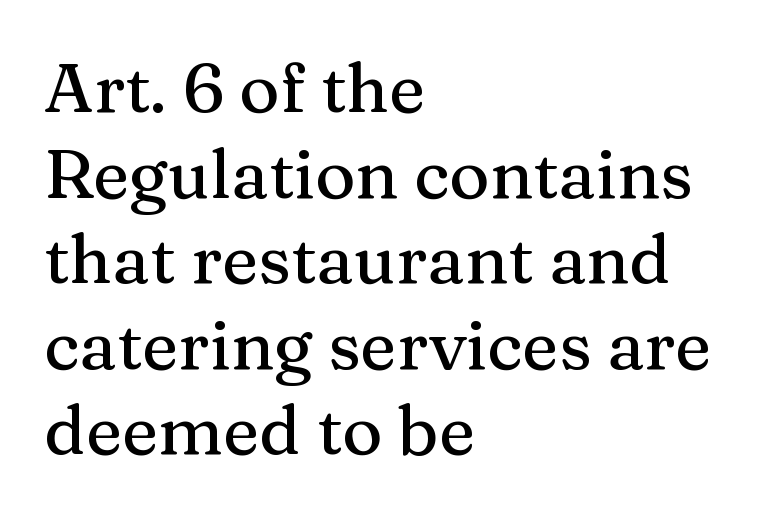
Q: Is the text italic (slanted)? A: No, it is upright.
Q: Is the typeface a serif or a sans-serif typeface? A: Serif.
Q: Is the text underlined? A: No.
Q: How is the paragraph aligned? A: Left-aligned.
Q: Is the spacing between letters normal or unusually wide? A: Normal.
Q: Width (condensed, normal, or wide)? A: Normal.
Q: Stroke contrast? A: Medium.
Q: x-height? A: Medium.
Q: Monospaced? A: No.
